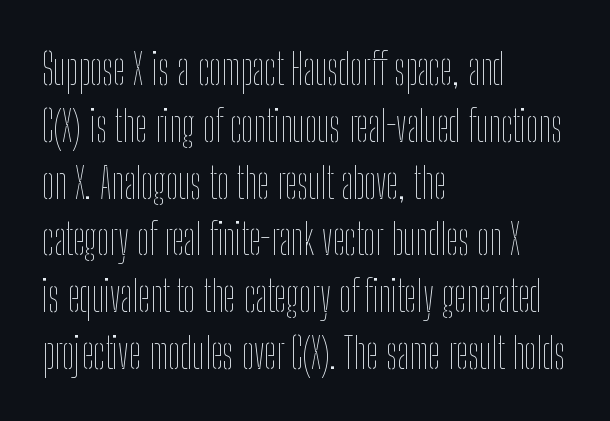
Q: Is the text bold? A: No.
Q: Is the text italic (slanted)? A: No, it is upright.
Q: Is the text underlined? A: No.
Q: How is the paragraph aligned? A: Left-aligned.
Q: Is the spacing between letters normal or unusually wide? A: Normal.
Q: Is the spacing between lines tight, normal or loose? A: Normal.
Q: Width (condensed, normal, or wide)? A: Condensed.
Q: Stroke contrast? A: Low.
Q: x-height? A: Medium.
Q: Monospaced? A: No.
